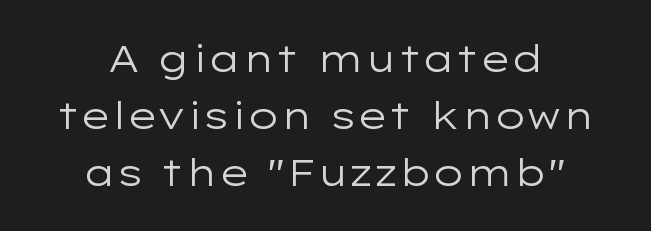
{"serif": "no", "italic": "no", "bold": "no", "weight": "regular", "width": "wide", "stroke_contrast": "low", "x_height": "medium", "monospaced": "no", "underline": "no", "align": "center", "line_spacing": "normal", "line_spacing_ratio": 1.54, "letter_spacing": "normal", "letter_spacing_em": 0.0, "glyph_px": 37}
